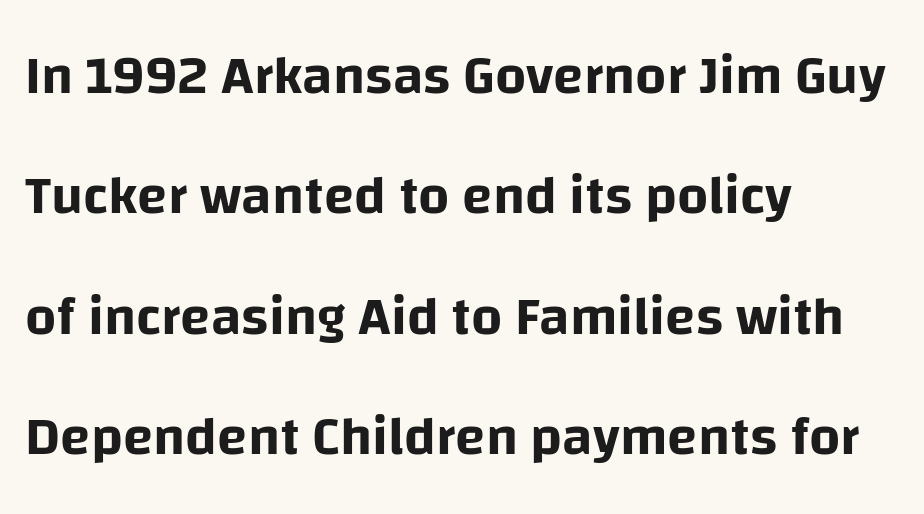
Q: Is the text italic (slanted)? A: No, it is upright.
Q: Is the typeface a serif or a sans-serif typeface? A: Sans-serif.
Q: Is the text underlined? A: No.
Q: How is the paragraph aligned? A: Left-aligned.
Q: Is the spacing between letters normal or unusually wide? A: Normal.
Q: Is the spacing between lines tight, normal or loose? A: Loose.
Q: Width (condensed, normal, or wide)? A: Normal.
Q: Stroke contrast? A: Low.
Q: x-height? A: Large.
Q: Monospaced? A: No.
